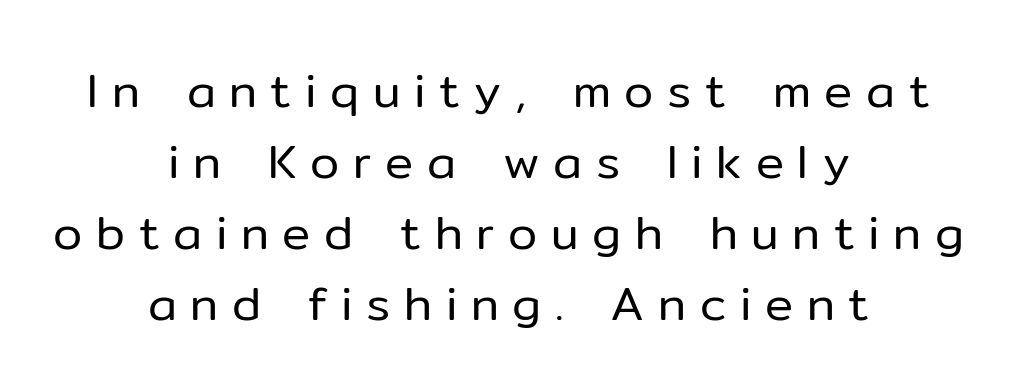
Successive baselines arrive at the customary interval. The letters look calm and open, with moderate or lighter stems. The passage shown is typed in a proportional face where columns would drift. I'd call this a sans setting — the letters go barefoot. Is the block centered? Yes — each line is placed symmetrically about the middle. Inter-character spacing is expanded well beyond the font's built-in metrics.
